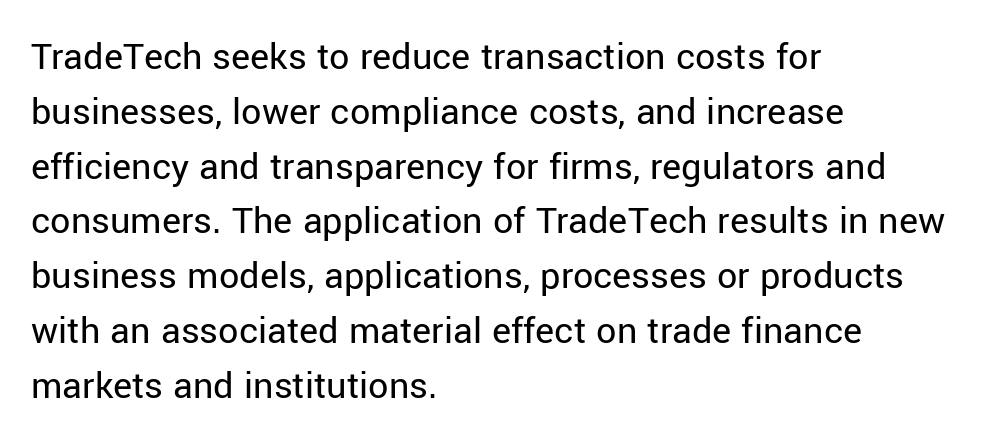
Q: Is the text bold? A: No.
Q: Is the text italic (slanted)? A: No, it is upright.
Q: Is the typeface a serif or a sans-serif typeface? A: Sans-serif.
Q: Is the text underlined? A: No.
Q: How is the paragraph aligned? A: Left-aligned.
Q: Is the spacing between letters normal or unusually wide? A: Normal.
Q: Is the spacing between lines tight, normal or loose? A: Normal.
Q: Width (condensed, normal, or wide)? A: Normal.
Q: Stroke contrast? A: Low.
Q: x-height? A: Medium.
Q: Monospaced? A: No.
